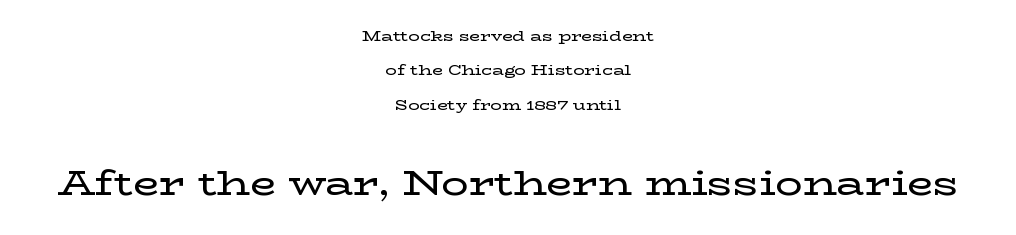
The image shows 34 px wide serif type, upright; set centered, loose line spacing (2.46x), normal letter spacing, not underlined; the second (bottom) block is 2.43x larger; low stroke contrast and a medium x-height.
